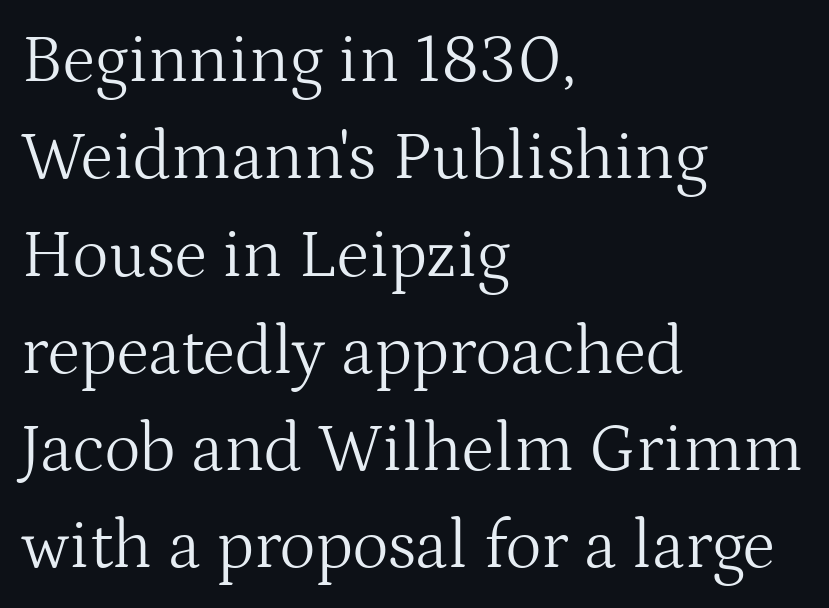
{"serif": "yes", "italic": "no", "bold": "no", "weight": "light", "width": "normal", "stroke_contrast": "medium", "x_height": "medium", "monospaced": "no", "underline": "no", "align": "left", "line_spacing": "normal", "line_spacing_ratio": 1.41, "letter_spacing": "normal", "letter_spacing_em": 0.0, "glyph_px": 69}
